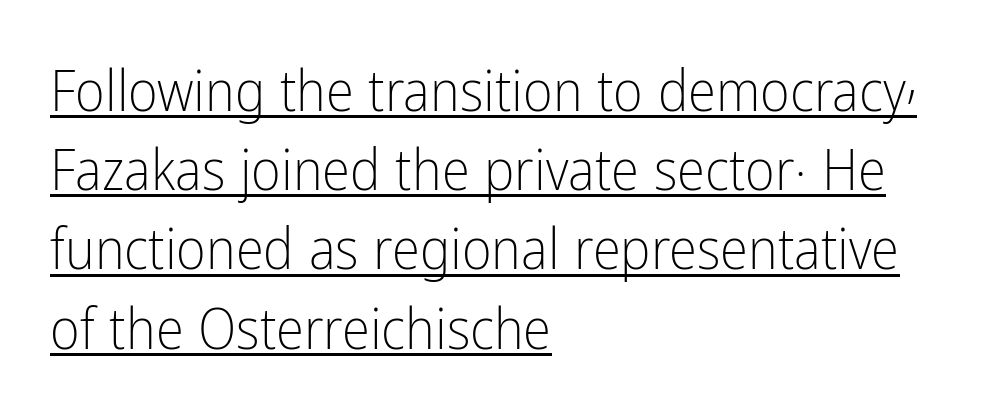
Q: Is the text bold? A: No.
Q: Is the text italic (slanted)? A: No, it is upright.
Q: Is the typeface a serif or a sans-serif typeface? A: Sans-serif.
Q: Is the text underlined? A: Yes.
Q: How is the paragraph aligned? A: Left-aligned.
Q: Is the spacing between letters normal or unusually wide? A: Normal.
Q: Is the spacing between lines tight, normal or loose? A: Normal.
Q: Width (condensed, normal, or wide)? A: Condensed.
Q: Stroke contrast? A: Low.
Q: x-height? A: Medium.
Q: Monospaced? A: No.
